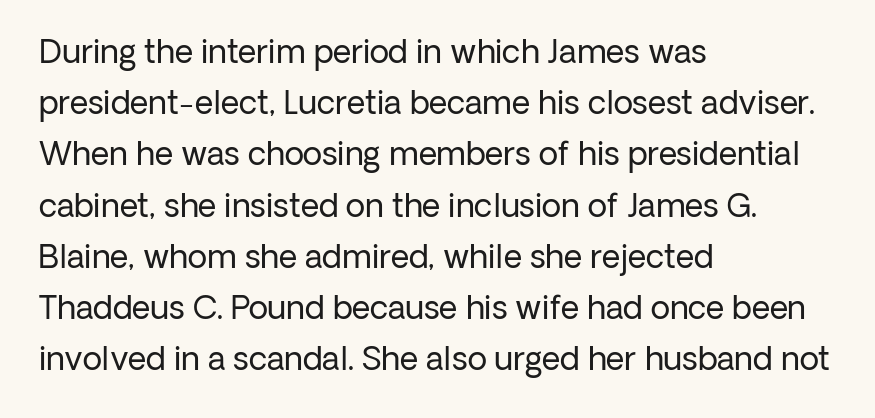
The image shows 32 px regular-weight sans-serif type, upright; set left-aligned, normal line spacing (1.6x), normal letter spacing, not underlined; low stroke contrast and a medium x-height.
